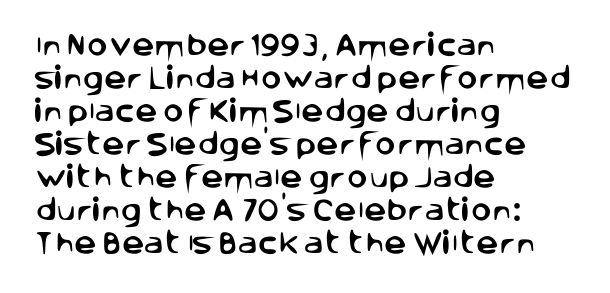
Q: Is the text italic (slanted)? A: No, it is upright.
Q: Is the text underlined? A: No.
Q: How is the paragraph aligned? A: Left-aligned.
Q: Is the spacing between letters normal or unusually wide? A: Normal.
Q: Is the spacing between lines tight, normal or loose? A: Normal.
